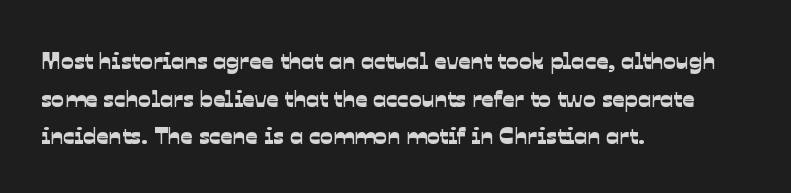
{"underline": "no", "align": "left", "line_spacing": "normal", "line_spacing_ratio": 1.57, "letter_spacing": "normal", "letter_spacing_em": 0.0, "glyph_px": 24}
